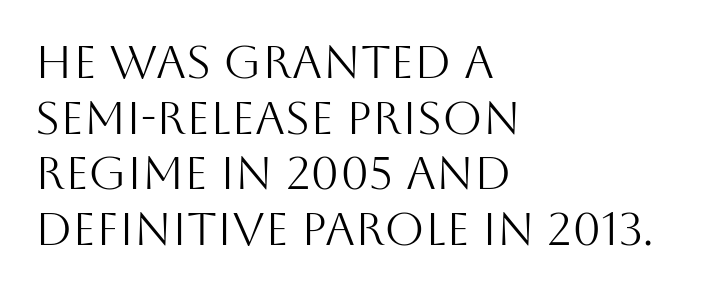
Q: Is the text bold? A: No.
Q: Is the text italic (slanted)? A: No, it is upright.
Q: Is the typeface a serif or a sans-serif typeface? A: Sans-serif.
Q: Is the text underlined? A: No.
Q: How is the paragraph aligned? A: Left-aligned.
Q: Is the spacing between letters normal or unusually wide? A: Normal.
Q: Width (condensed, normal, or wide)? A: Normal.
Q: Stroke contrast? A: Medium.
Q: x-height? A: Large.
Q: Monospaced? A: No.
